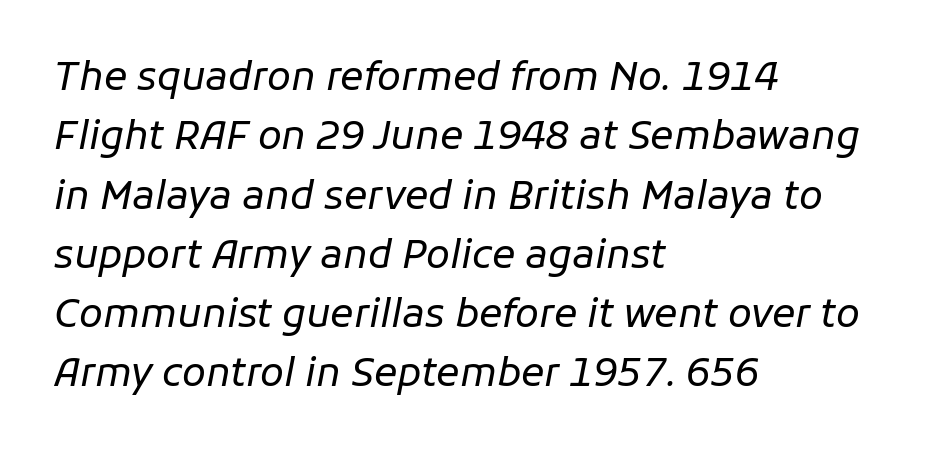
The line-height multiplier appears to be the usual default. Tracking value appears to be zero — textbook default spacing. Every character sits at an angle, as italics do. Horizontally, the lines are justified to the leading edge only.
